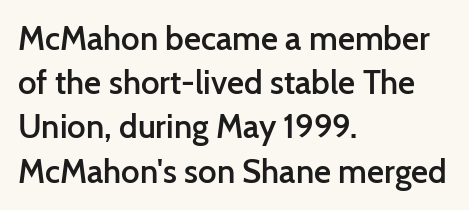
Q: Is the text bold? A: Semi-bold.
Q: Is the text italic (slanted)? A: No, it is upright.
Q: Is the typeface a serif or a sans-serif typeface? A: Sans-serif.
Q: Is the text underlined? A: No.
Q: How is the paragraph aligned? A: Left-aligned.
Q: Is the spacing between letters normal or unusually wide? A: Normal.
Q: Is the spacing between lines tight, normal or loose? A: Normal.
Q: Width (condensed, normal, or wide)? A: Normal.
Q: Stroke contrast? A: Low.
Q: x-height? A: Medium.
Q: Monospaced? A: No.
